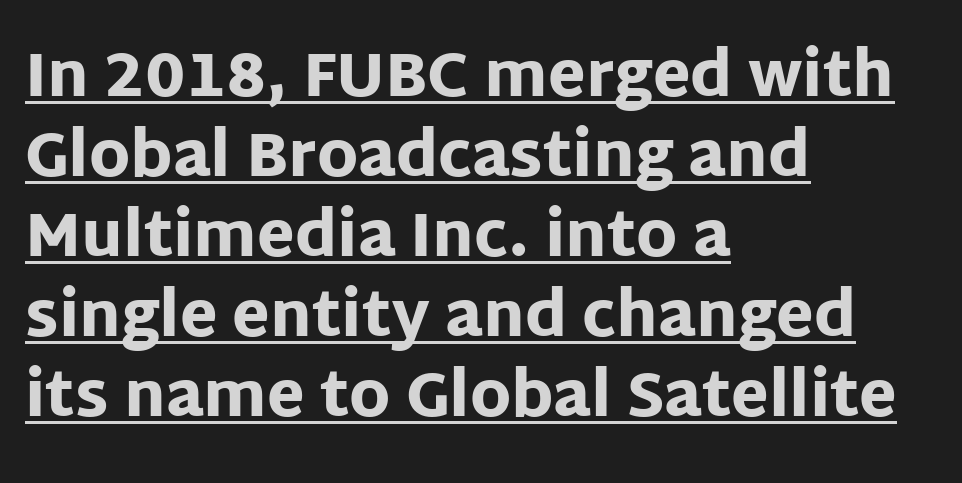
{"serif": "no", "italic": "no", "bold": "yes", "weight": "heavy", "width": "normal", "stroke_contrast": "low", "x_height": "large", "monospaced": "no", "underline": "yes", "align": "left", "line_spacing": "normal", "line_spacing_ratio": 1.31, "letter_spacing": "normal", "letter_spacing_em": 0.0, "glyph_px": 61}
